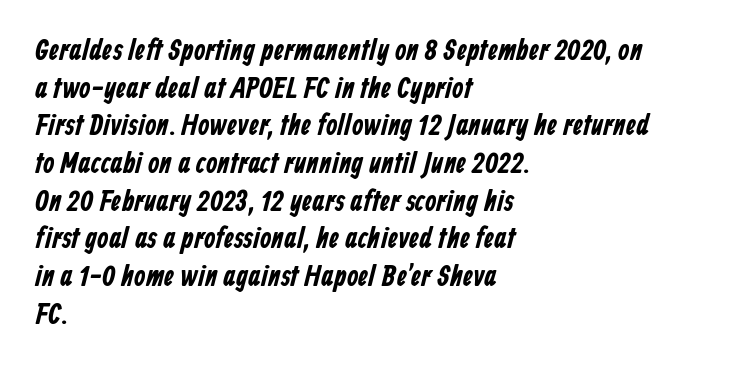
Q: Is the typeface a serif or a sans-serif typeface? A: Sans-serif.
Q: Is the text underlined? A: No.
Q: How is the paragraph aligned? A: Left-aligned.
Q: Is the spacing between letters normal or unusually wide? A: Normal.
Q: Is the spacing between lines tight, normal or loose? A: Normal.
Q: Width (condensed, normal, or wide)? A: Condensed.
Q: Stroke contrast? A: Low.
Q: x-height? A: Medium.
Q: Monospaced? A: No.
